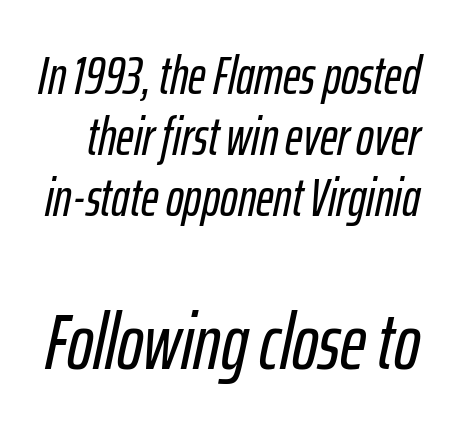
{"italic": "yes", "lean": "right", "slant_degrees": 12, "width": "condensed", "stroke_contrast": "low", "x_height": "medium", "monospaced": "no", "underline": "no", "line_spacing": "tight", "line_spacing_ratio": 1.15, "letter_spacing": "normal", "letter_spacing_em": 0.0, "larger_block": "second", "size_ratio": 1.49, "glyph_px": 79}
